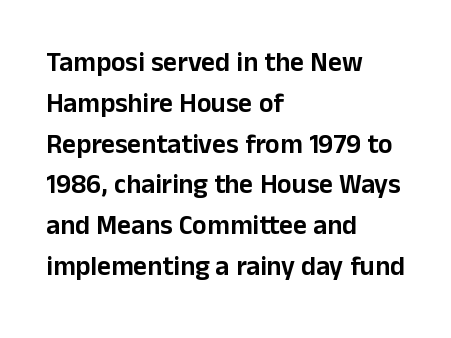
The typography opts for an upright posture over an oblique one. Descenders hang freely into open space. The rag falls on the right side of this text block. No extra tracking has been applied to these lines. Does the leading feel generous? No, just average.
